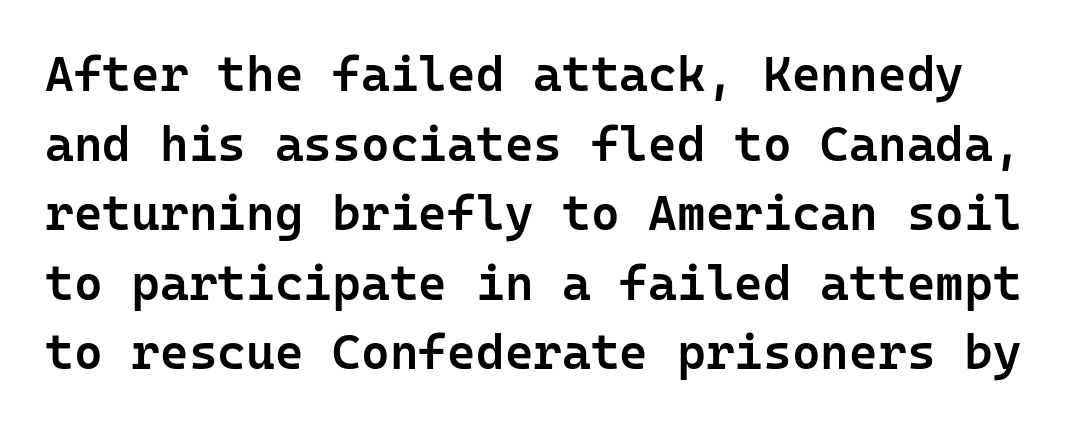
Caption: semibold face, moderately heavy strokes. Unmarked baselines from the first word to the last. Quick note: not italic, upright. Line spacing here is normal. I'd call this a sans setting — the letters go barefoot.
